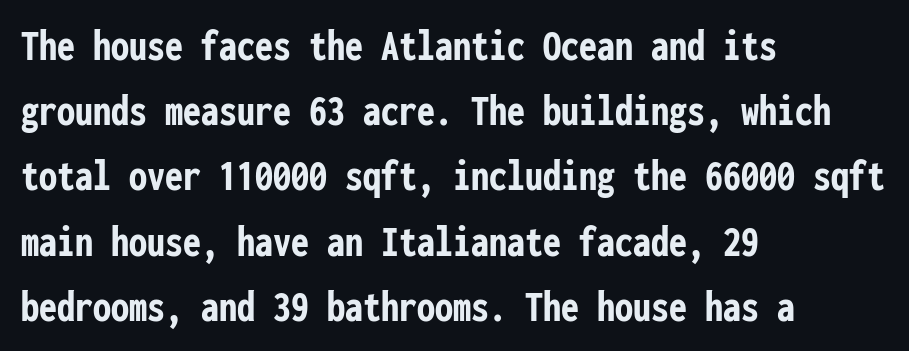
Notice how descenders clear the ascenders below comfortably — that's standard leading. Ascenders rise straight up at ninety degrees. The lines are quadded left. Underline: absent.
